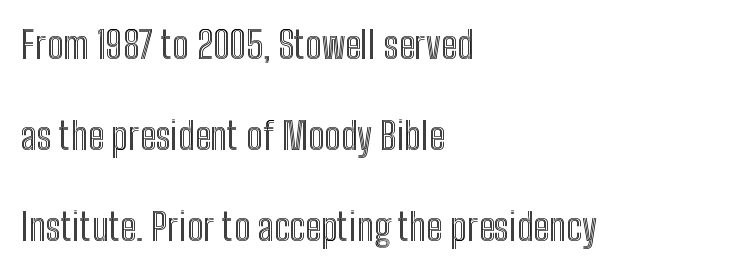
{"italic": "no", "width": "condensed", "x_height": "medium", "monospaced": "no", "underline": "no", "align": "left", "line_spacing": "loose", "line_spacing_ratio": 2.39, "letter_spacing": "normal", "letter_spacing_em": 0.0, "glyph_px": 38}
